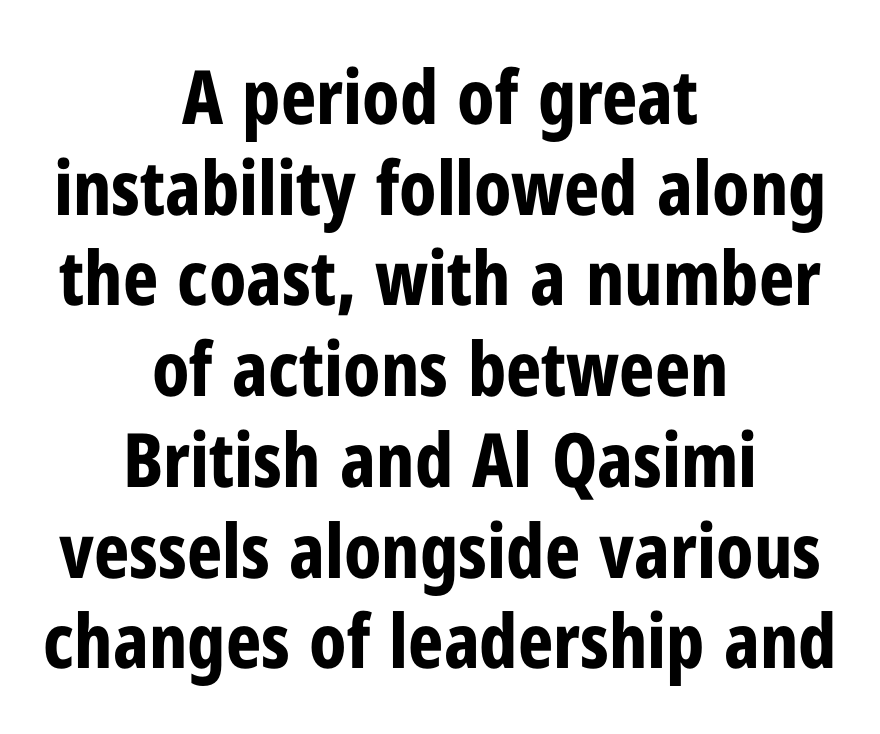
The image shows 75 px bold, condensed sans-serif type, upright; set centered, line spacing 1.21x, normal letter spacing, not underlined; low stroke contrast and a medium x-height.
